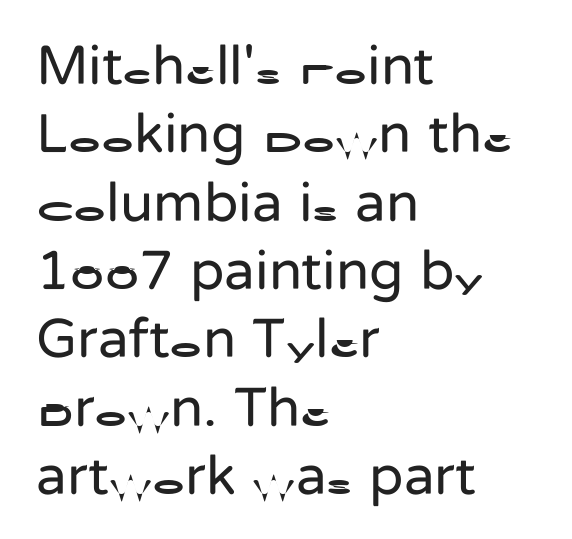
The image shows 56 px regular-weight sans-serif type, upright; set left-aligned, line spacing 1.22x, normal letter spacing, not underlined; low stroke contrast and a medium x-height.
